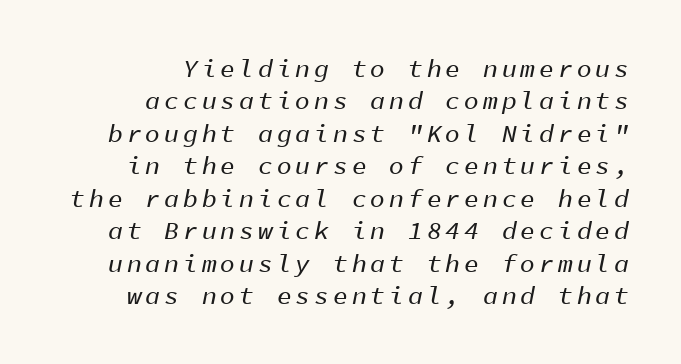
{"italic": "yes", "lean": "right", "slant_degrees": 11, "underline": "no", "align": "right", "line_spacing": "normal", "line_spacing_ratio": 1.3, "glyph_px": 25}
